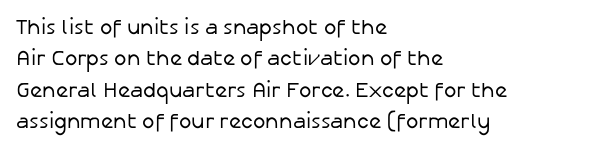
Each row of text sits above clean, open space. Italic? Not at all — the glyphs are vertical. Typeset ragged right — the left edge is the straight one. Each word holds together tightly as a unit, with standard inter-letter gaps. Interline gaps are of average width in this sample.
